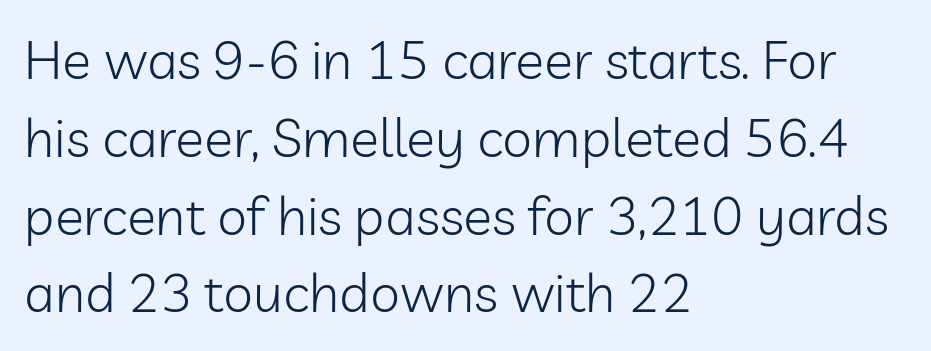
The image shows 54 px light sans-serif type, upright; set left-aligned, normal line spacing (1.44x), normal letter spacing, not underlined; low stroke contrast and a medium x-height.
